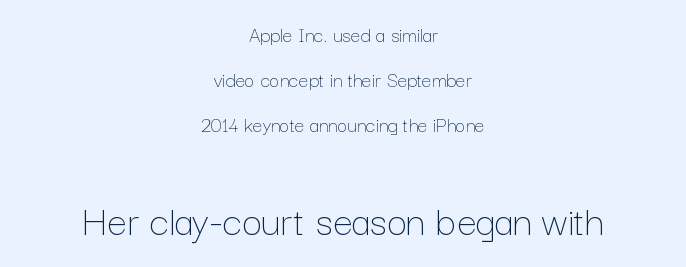
Character widths vary here, with narrow letters taking less room than wide ones. Think standard paragraph weight, or any step lighter than that. Students, note that the glyphs here touch the page at normal intervals. Block two is the big one; block one sits smaller above it. Decoration check: the copy has no underline.
